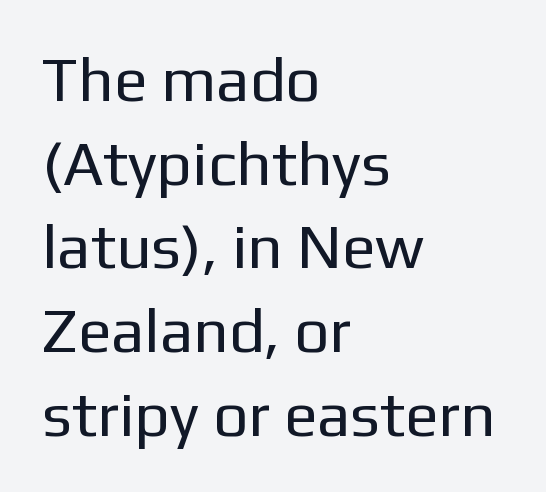
{"serif": "no", "italic": "no", "bold": "no", "weight": "regular", "width": "normal", "stroke_contrast": "low", "x_height": "medium", "monospaced": "no", "underline": "no", "align": "left", "line_spacing": "normal", "line_spacing_ratio": 1.35, "letter_spacing": "normal", "letter_spacing_em": 0.0, "glyph_px": 62}
